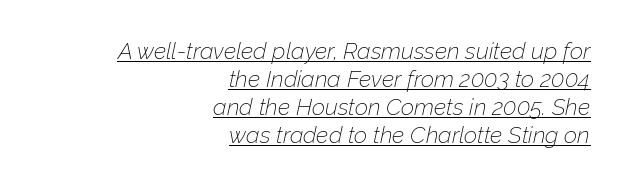
The image shows 23 px text type, italic (leaning right); set right-aligned, line spacing 1.22x, normal letter spacing, underlined.
